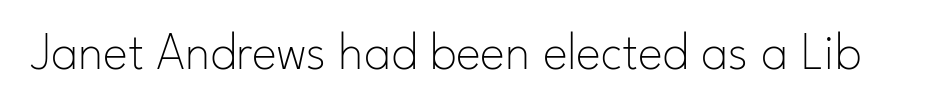
Observe the absence of serifs on each vertical stroke in this sample. The letters stand upright; this is a roman face. Is the letter spacing exaggerated? No — it looks like the ordinary default. This sample has the flowing, uneven cadence of proportional lettering. Rule under the text: the space is simply empty.
